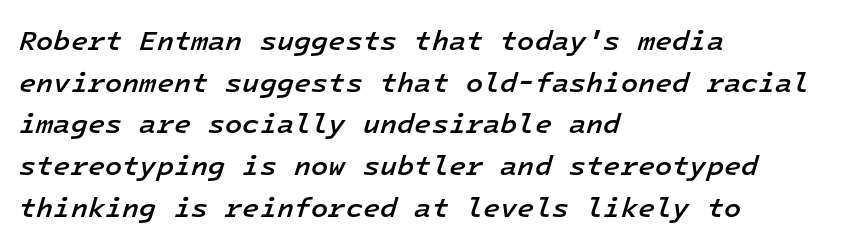
This sample keeps an unexceptional amount of space between lines. The lettering tilts uniformly, giving the passage an italic look. The string is rendered with underlining switched off. Line starts are locked; line ends wander. As a designer I'd log this as weight 600, semibold.
